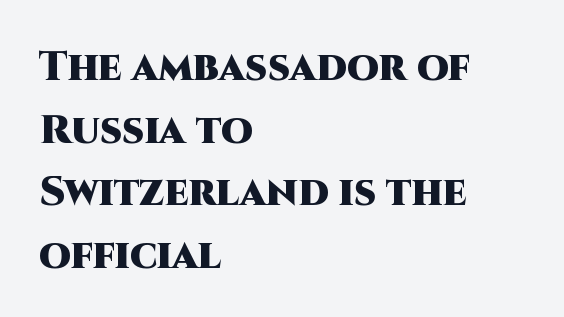
The image shows 41 px heavy sans-serif type, upright; set left-aligned, normal line spacing (1.53x), normal letter spacing, not underlined; high stroke contrast and a large x-height.
